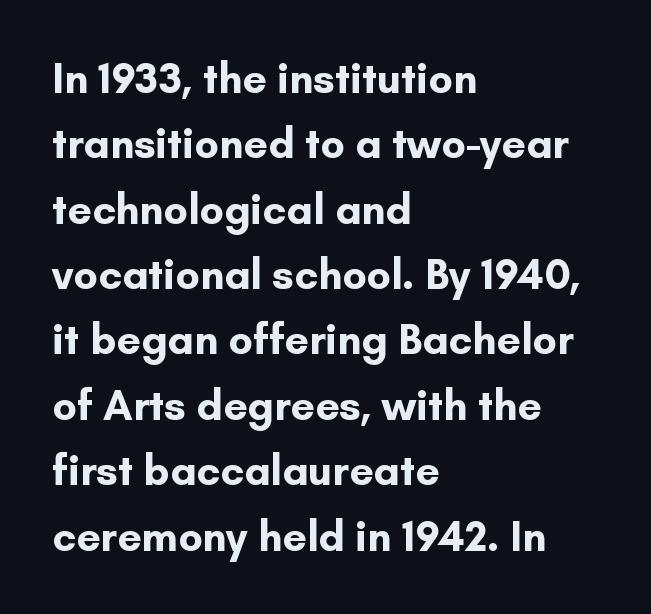
The image shows 43 px bold sans-serif type, upright; set left-aligned, normal line spacing (1.52x), normal letter spacing, not underlined; low stroke contrast and a small x-height.
